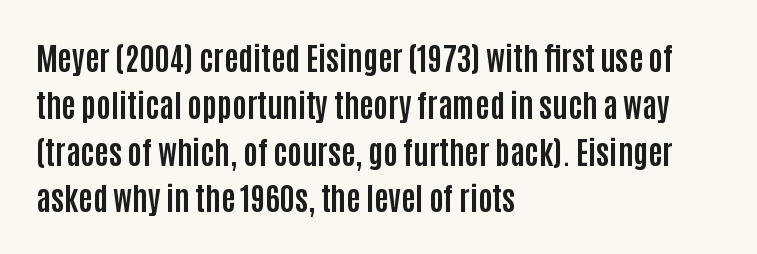
The image shows 31 px bold, condensed sans-serif type, upright; set left-aligned, normal line spacing (1.51x), normal letter spacing, not underlined; low stroke contrast and a large x-height.
